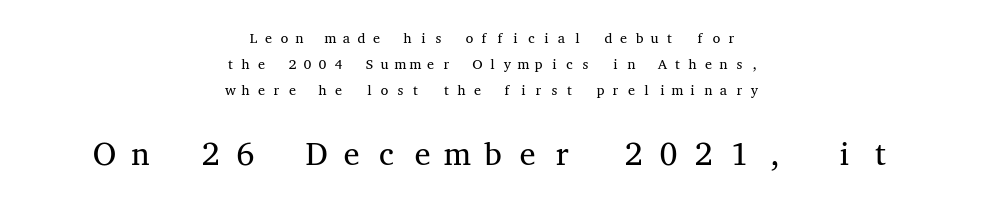
Typesetter's note — lower block bumped up in size, upper block left smaller. The horizontal fit of the characters is loose and conspicuously gappy. Any mark beneath the type? The region is blank. The designer went with a serif here, giving each stem small feet.
